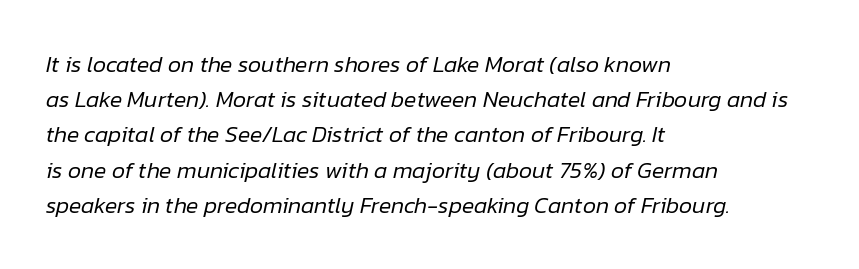
Q: Is the text bold? A: No.
Q: Is the text italic (slanted)? A: Yes, it leans right by about 12 degrees.
Q: Is the text underlined? A: No.
Q: How is the paragraph aligned? A: Left-aligned.
Q: Is the spacing between letters normal or unusually wide? A: Normal.
Q: Is the spacing between lines tight, normal or loose? A: Normal.
